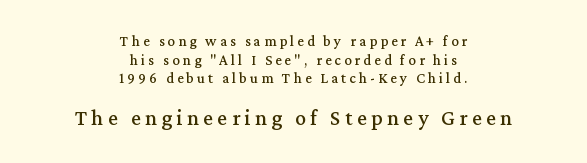
{"italic": "no", "underline": "no", "align": "center", "line_spacing_ratio": 1.24, "letter_spacing": "wide", "letter_spacing_em": 0.2, "larger_block": "second", "size_ratio": 1.47, "glyph_px": 22}
